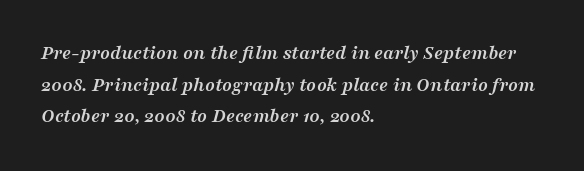
{"italic": "yes", "lean": "right", "slant_degrees": 16, "bold": "yes", "underline": "no", "align": "left", "line_spacing": "normal", "line_spacing_ratio": 1.58, "letter_spacing": "normal", "letter_spacing_em": 0.0, "glyph_px": 20}
